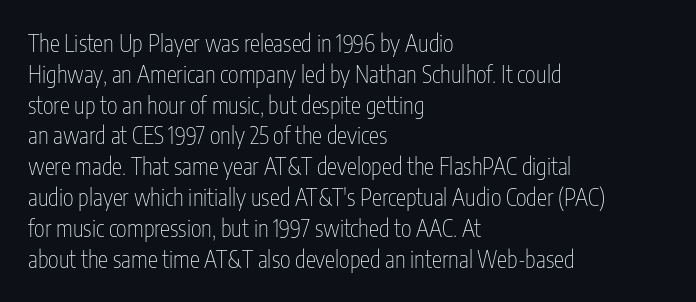
{"italic": "no", "bold": "no", "underline": "no", "align": "left", "line_spacing": "normal", "line_spacing_ratio": 1.34, "letter_spacing": "normal", "letter_spacing_em": 0.0, "glyph_px": 23}
